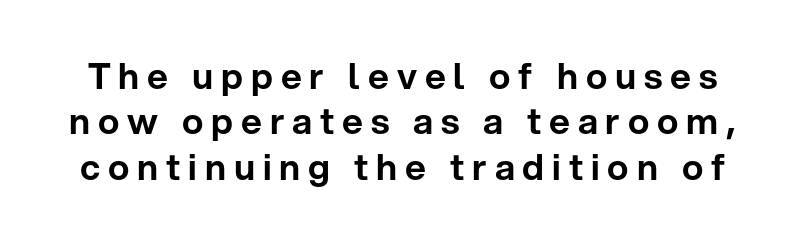
{"serif": "no", "italic": "no", "width": "normal", "stroke_contrast": "low", "x_height": "medium", "monospaced": "no", "underline": "no", "line_spacing": "normal", "line_spacing_ratio": 1.26, "letter_spacing": "wide", "letter_spacing_em": 0.22, "glyph_px": 36}
